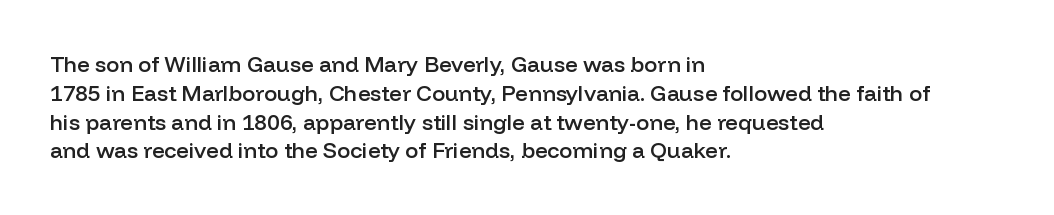
Q: Is the text bold? A: Semi-bold.
Q: Is the text italic (slanted)? A: No, it is upright.
Q: Is the text underlined? A: No.
Q: How is the paragraph aligned? A: Left-aligned.
Q: Is the spacing between letters normal or unusually wide? A: Normal.
Q: Is the spacing between lines tight, normal or loose? A: Normal.
